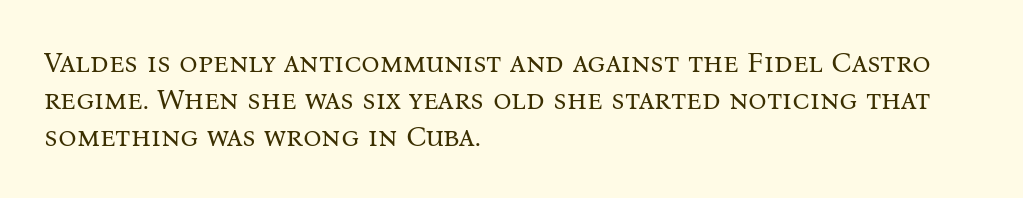
Look at the tracking — it's just the regular setting, nothing added. Is there much room between lines? A standard amount, neither cramped nor airy. A student would call this left alignment; a typographer would say flush left, rag right. Honestly, there is no underline to notice here at all. Italic? Not at all — the glyphs are vertical.
